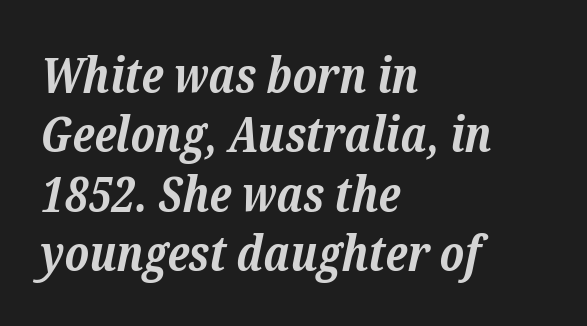
The image shows 49 px bold serif type, italic (leaning right); set left-aligned, line spacing 1.21x, normal letter spacing, not underlined; low stroke contrast and a medium x-height.
